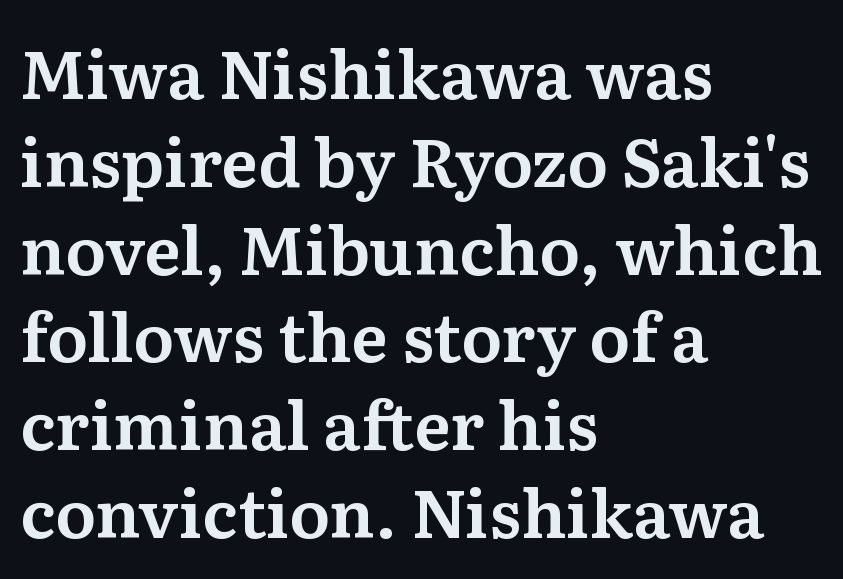
Q: Is the text italic (slanted)? A: No, it is upright.
Q: Is the typeface a serif or a sans-serif typeface? A: Serif.
Q: Is the text underlined? A: No.
Q: How is the paragraph aligned? A: Left-aligned.
Q: Is the spacing between letters normal or unusually wide? A: Normal.
Q: Is the spacing between lines tight, normal or loose? A: Normal.
Q: Width (condensed, normal, or wide)? A: Normal.
Q: Stroke contrast? A: Medium.
Q: x-height? A: Medium.
Q: Monospaced? A: No.
